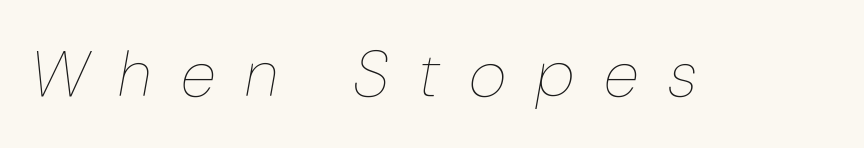
Q: Is the text bold? A: No.
Q: Is the text italic (slanted)? A: Yes, it leans right by about 10 degrees.
Q: Is the text underlined? A: No.
Q: Is the spacing between letters normal or unusually wide? A: Unusually wide.
Q: Width (condensed, normal, or wide)? A: Condensed.
Q: Stroke contrast? A: Low.
Q: x-height? A: Medium.
Q: Monospaced? A: No.
